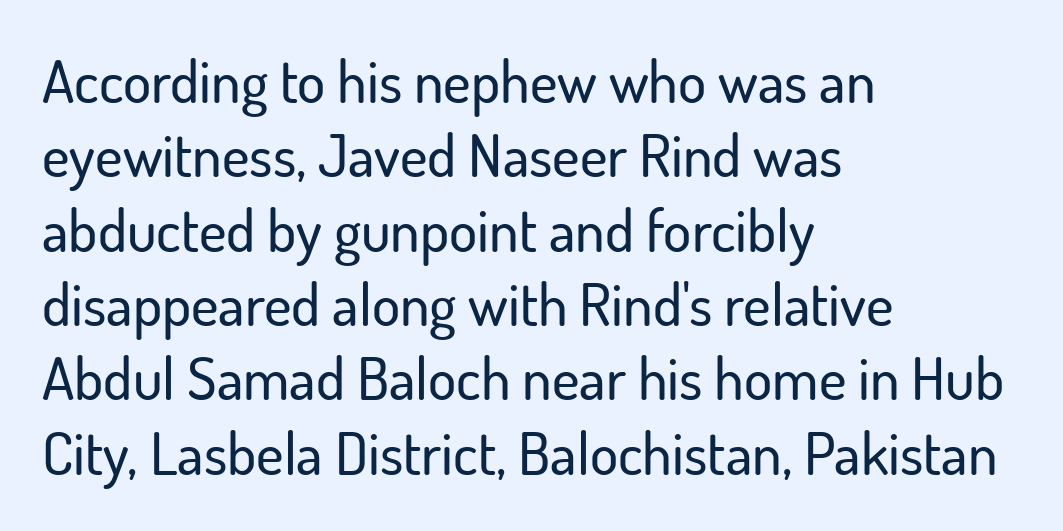
The image shows 59 px sans-serif type, upright; set left-aligned, normal line spacing (1.26x), normal letter spacing, not underlined; low stroke contrast and a small x-height.
